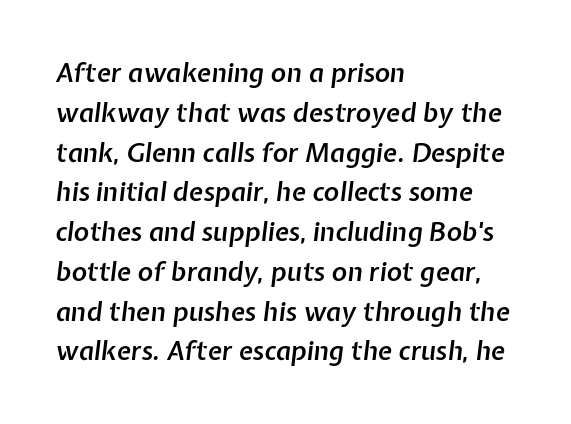
Q: Is the text bold? A: Semi-bold.
Q: Is the text italic (slanted)? A: Yes, it leans right by about 7 degrees.
Q: Is the text underlined? A: No.
Q: How is the paragraph aligned? A: Left-aligned.
Q: Is the spacing between letters normal or unusually wide? A: Normal.
Q: Is the spacing between lines tight, normal or loose? A: Normal.
